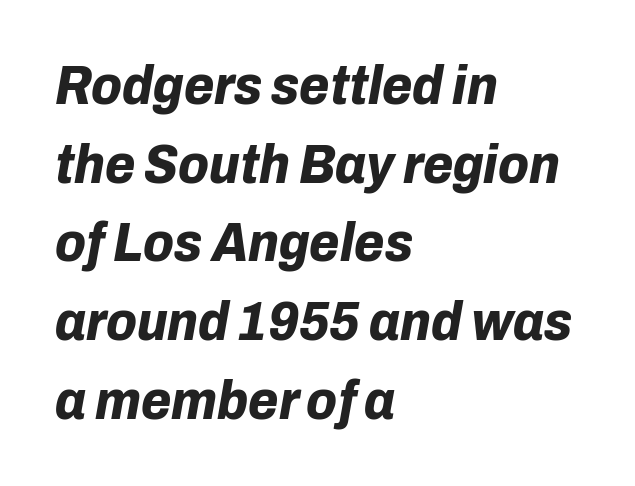
{"italic": "yes", "lean": "right", "slant_degrees": 10, "bold": "yes", "weight": "bold", "width": "normal", "stroke_contrast": "low", "x_height": "medium", "monospaced": "no", "underline": "no", "align": "left", "line_spacing": "normal", "line_spacing_ratio": 1.43, "letter_spacing": "normal", "letter_spacing_em": 0.0, "glyph_px": 55}
